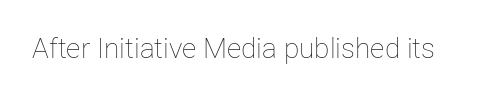
The image shows 28 px thin type, upright; set normal letter spacing, not underlined; low stroke contrast and a medium x-height.
